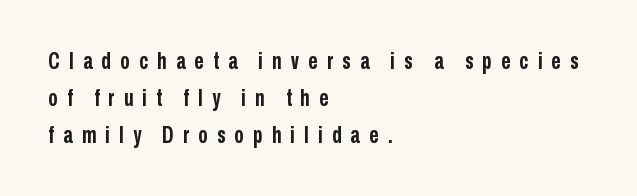
All the whitespace from short lines collects on the right. Leading: standard. The font is running at its bold setting. The words here are not underlined. Look at the tracking — it's clearly loosened, letters drifting apart. In terms of posture, this sample is upright.
